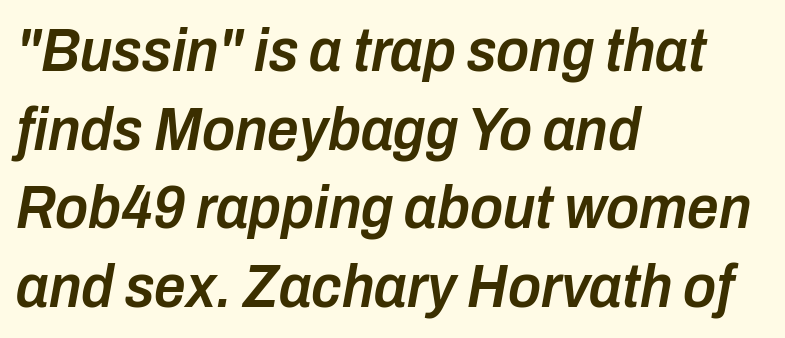
Q: Is the text bold? A: Semi-bold.
Q: Is the text italic (slanted)? A: Yes, it leans right by about 10 degrees.
Q: Is the text underlined? A: No.
Q: How is the paragraph aligned? A: Left-aligned.
Q: Is the spacing between letters normal or unusually wide? A: Normal.
Q: Is the spacing between lines tight, normal or loose? A: Normal.
Q: Width (condensed, normal, or wide)? A: Condensed.
Q: Stroke contrast? A: Low.
Q: x-height? A: Medium.
Q: Monospaced? A: No.
